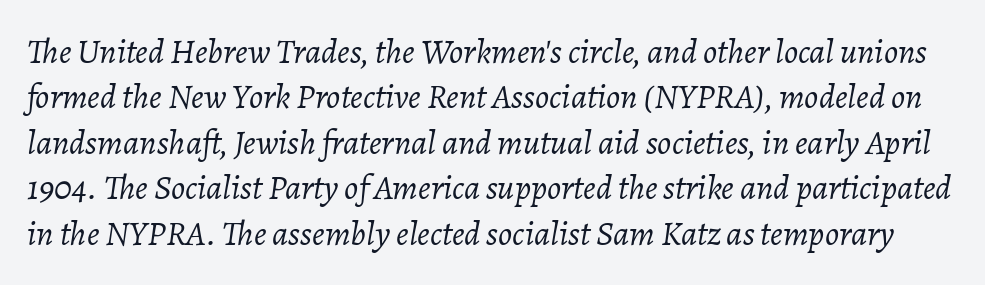
{"italic": "yes", "lean": "right", "slant_degrees": 7, "bold": "no", "weight": "light", "width": "normal", "stroke_contrast": "low", "x_height": "medium", "monospaced": "no", "underline": "no", "line_spacing": "normal", "line_spacing_ratio": 1.3, "letter_spacing": "normal", "letter_spacing_em": 0.0, "glyph_px": 35}
